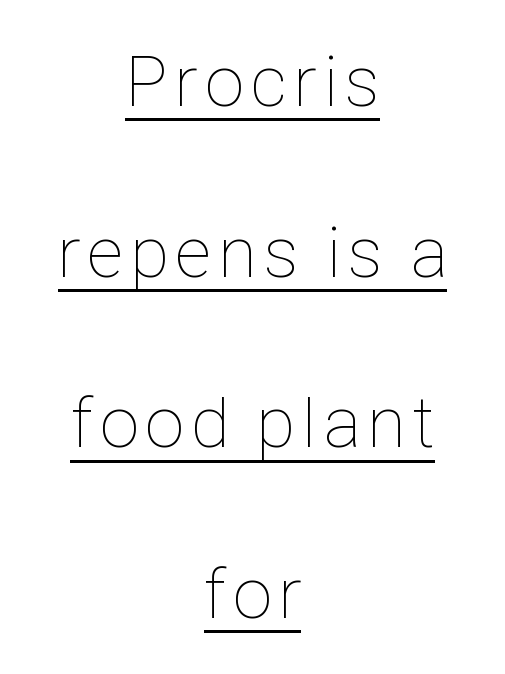
{"italic": "no", "bold": "no", "weight": "thin", "width": "condensed", "stroke_contrast": "low", "x_height": "medium", "monospaced": "no", "underline": "yes", "align": "center", "line_spacing": "loose", "line_spacing_ratio": 2.37, "glyph_px": 72}
